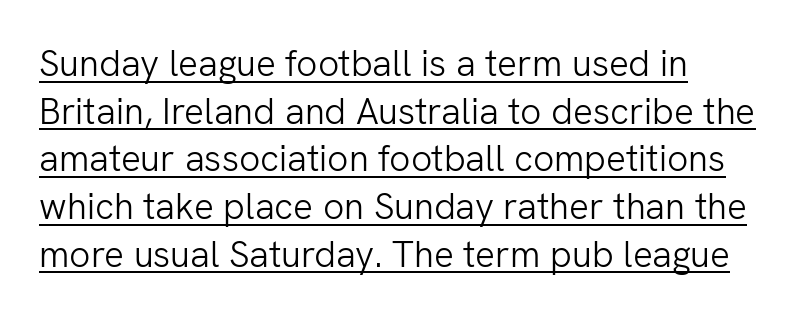
{"serif": "no", "italic": "no", "bold": "no", "weight": "light", "width": "normal", "stroke_contrast": "low", "x_height": "medium", "monospaced": "no", "underline": "yes", "align": "left", "line_spacing": "normal", "line_spacing_ratio": 1.29, "letter_spacing": "normal", "letter_spacing_em": 0.0, "glyph_px": 37}
